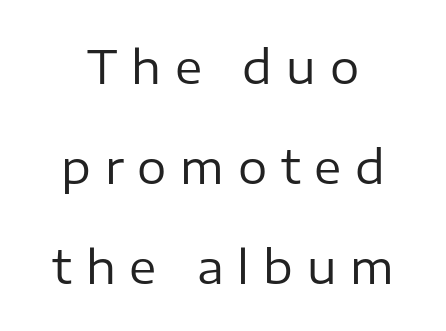
The image shows 46 px regular-weight sans-serif type, upright; set loose line spacing (2.17x), unusually wide letter spacing (+0.3 em), not underlined; low stroke contrast and a medium x-height.
